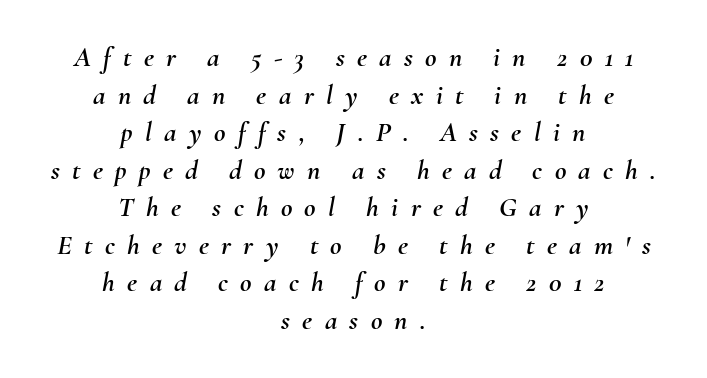
Q: Is the text italic (slanted)? A: Yes, it leans right by about 10 degrees.
Q: Is the text underlined? A: No.
Q: How is the paragraph aligned? A: Centered.
Q: Is the spacing between letters normal or unusually wide? A: Unusually wide.
Q: Is the spacing between lines tight, normal or loose? A: Normal.
Q: Width (condensed, normal, or wide)? A: Normal.
Q: Stroke contrast? A: Medium.
Q: x-height? A: Small.
Q: Monospaced? A: No.
